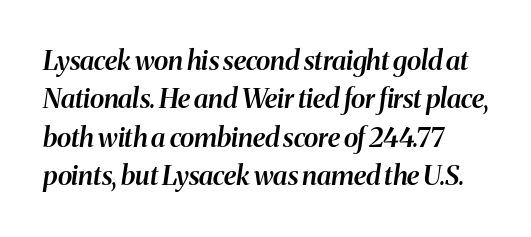
Q: Is the text bold? A: Semi-bold.
Q: Is the text italic (slanted)? A: Yes, it leans right by about 8 degrees.
Q: Is the text underlined? A: No.
Q: Is the spacing between letters normal or unusually wide? A: Normal.
Q: Is the spacing between lines tight, normal or loose? A: Normal.
